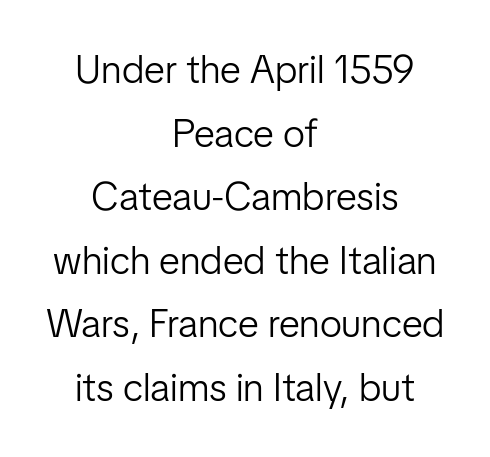
The image shows 39 px light sans-serif type, upright; set centered, normal line spacing (1.63x), normal letter spacing, not underlined; low stroke contrast and a medium x-height.
